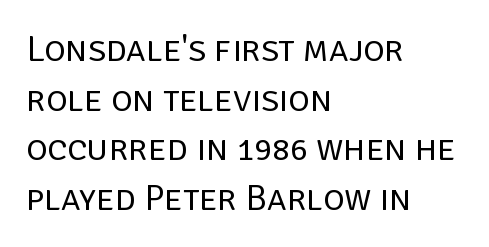
The string is rendered with underlining switched off. Serif or sans? Sans — the stroke terminals are bare. Do the characters align in a grid? No, the font is proportional. The lines sit at an ordinary, default distance from one another. Honestly, the letter spacing is just normal — you wouldn't notice it.
